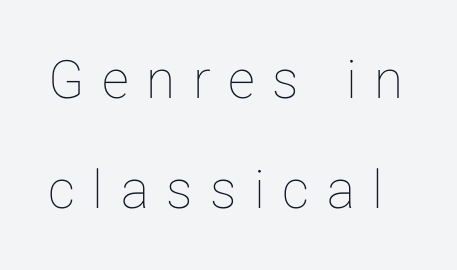
There is plenty of visible air inserted between adjacent glyphs. Regarding leading, the lines here are spaced well apart. Each row of text sits above clean, open space. It's the straight-up-and-down kind of type. Each letter keeps its own natural width here, so spacing adapts to shape.
